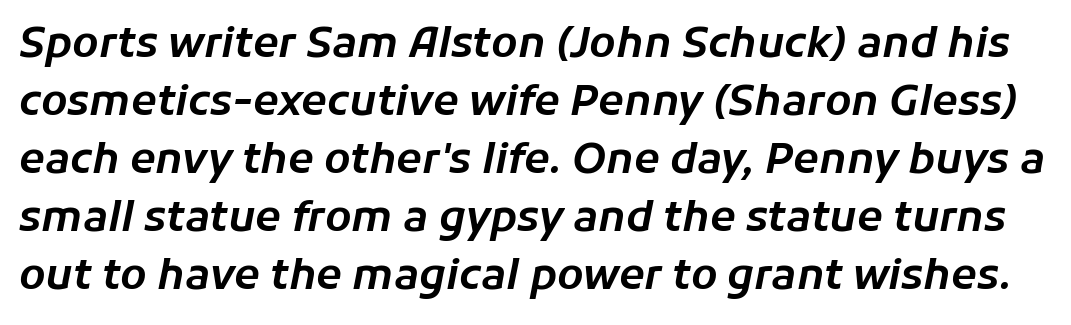
Q: Is the text italic (slanted)? A: Yes, it leans right by about 11 degrees.
Q: Is the text underlined? A: No.
Q: Is the spacing between letters normal or unusually wide? A: Normal.
Q: Is the spacing between lines tight, normal or loose? A: Normal.
Q: Width (condensed, normal, or wide)? A: Normal.
Q: Stroke contrast? A: Low.
Q: x-height? A: Medium.
Q: Monospaced? A: No.
